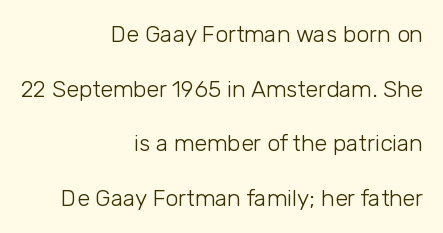
{"italic": "no", "bold": "no", "underline": "no", "align": "right", "line_spacing": "loose", "line_spacing_ratio": 2.38, "letter_spacing": "normal", "letter_spacing_em": 0.0, "glyph_px": 23}
